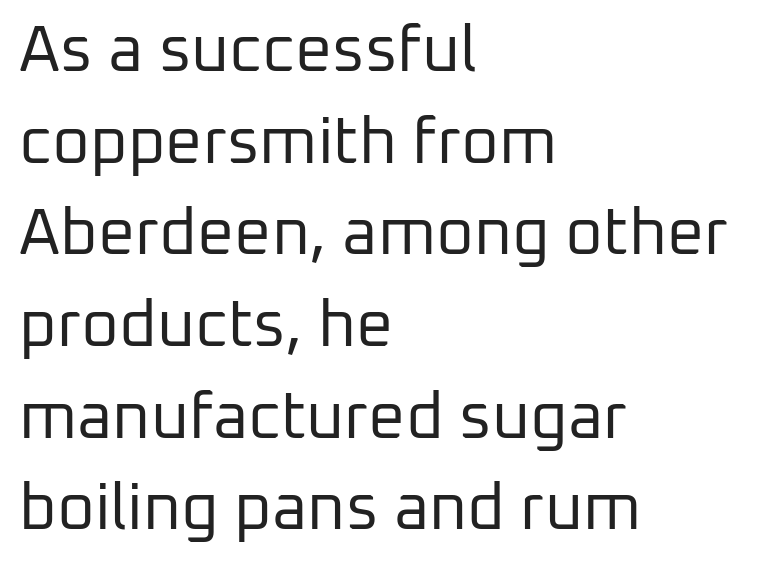
Is this a heavy cut? Hardly; it is regular or lighter. No word sits above an underline. Between one letter and the next there's only the usual sliver of space. Upright lettering throughout. A sans-serif font was chosen for this passage. The compositor pushed each line to the left boundary.
